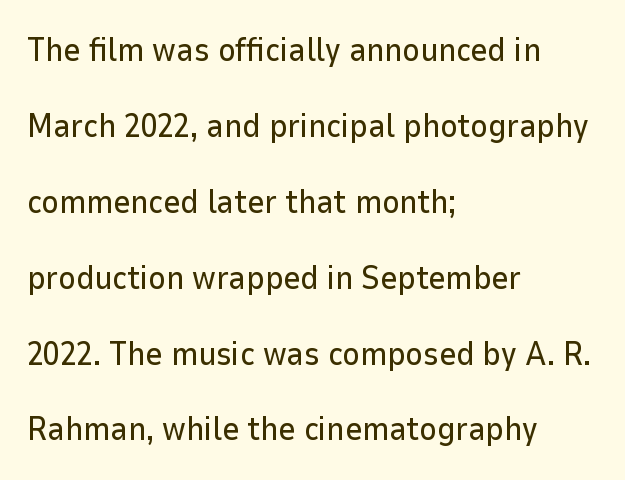
A typesetter would label this face a sans. Short note: letters normally spaced. Each letter keeps its own natural width here, so spacing adapts to shape. Just letters on the line, the space beneath them empty. The passage is arranged the way most books set body copy — flush left.
